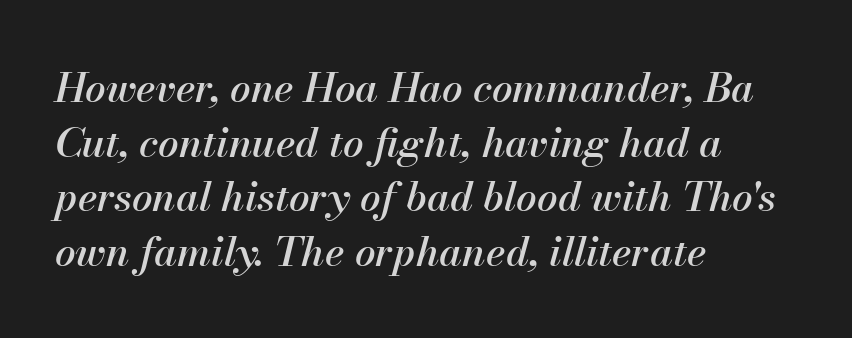
This rendering features lettering with no underline. Typeset ragged right — the left edge is the straight one. Does extra space separate the letters? No, they use regular spacing. Note the varied advance widths — an 'i' is clearly narrower than an 'm'.
